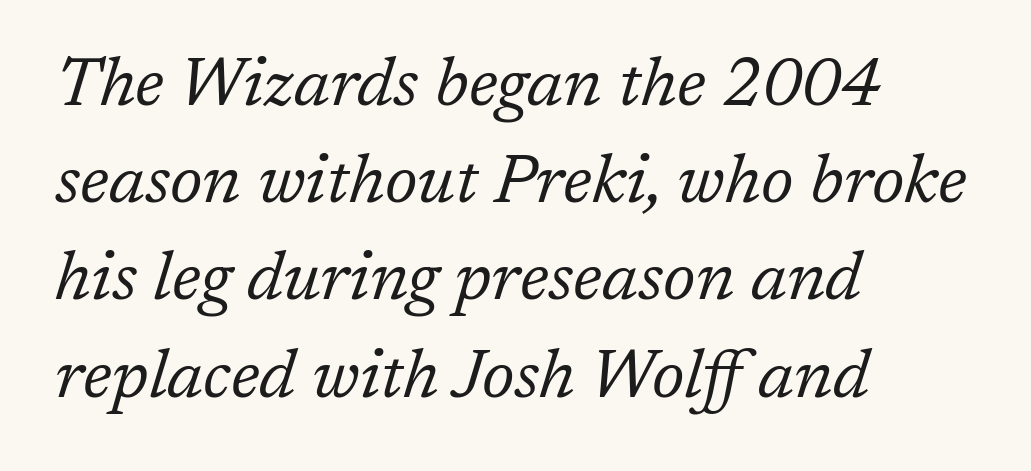
Q: Is the text bold? A: No.
Q: Is the text italic (slanted)? A: Yes, it leans right by about 17 degrees.
Q: Is the typeface a serif or a sans-serif typeface? A: Serif.
Q: Is the text underlined? A: No.
Q: How is the paragraph aligned? A: Left-aligned.
Q: Is the spacing between letters normal or unusually wide? A: Normal.
Q: Is the spacing between lines tight, normal or loose? A: Normal.
Q: Width (condensed, normal, or wide)? A: Normal.
Q: Stroke contrast? A: Low.
Q: x-height? A: Medium.
Q: Monospaced? A: No.
